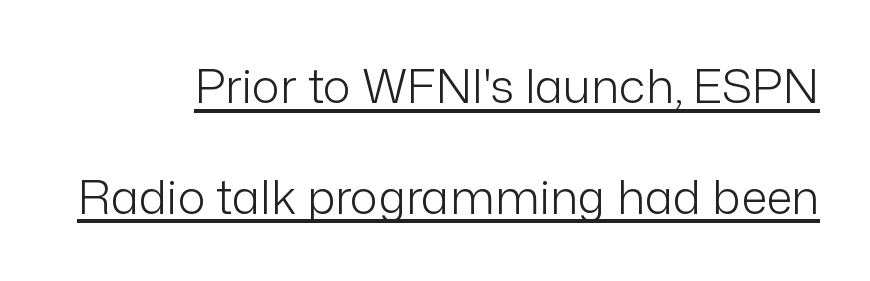
Q: Is the text bold? A: No.
Q: Is the text italic (slanted)? A: No, it is upright.
Q: Is the typeface a serif or a sans-serif typeface? A: Sans-serif.
Q: Is the text underlined? A: Yes.
Q: Is the spacing between letters normal or unusually wide? A: Normal.
Q: Is the spacing between lines tight, normal or loose? A: Loose.
Q: Width (condensed, normal, or wide)? A: Normal.
Q: Stroke contrast? A: Low.
Q: x-height? A: Medium.
Q: Monospaced? A: No.
